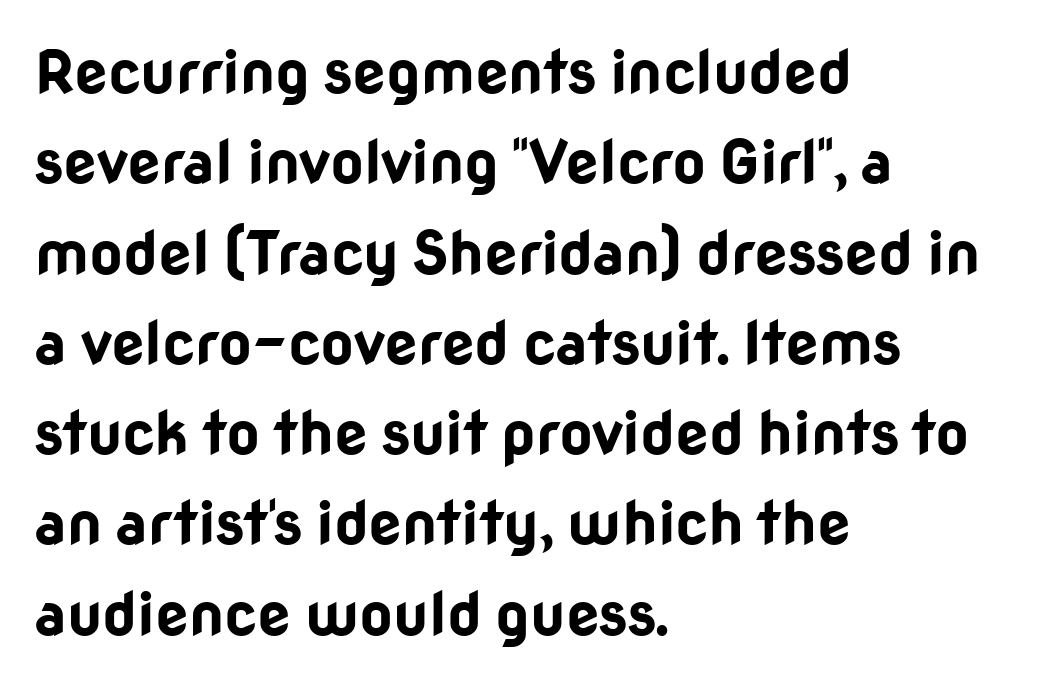
The image shows 59 px bold sans-serif type, upright; set left-aligned, normal line spacing (1.53x), normal letter spacing, not underlined; low stroke contrast and a medium x-height.
